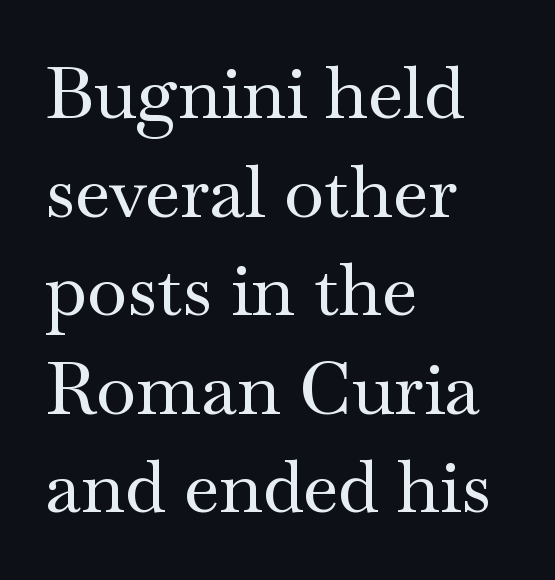
The font's upright variant was chosen for this text. In CSS terms this would be text-align: left. This block has exactly the height ordinary leading produces. The face used here is proportionally spaced, like ordinary book or web type. The line texture is even and compact thanks to regular tracking.
